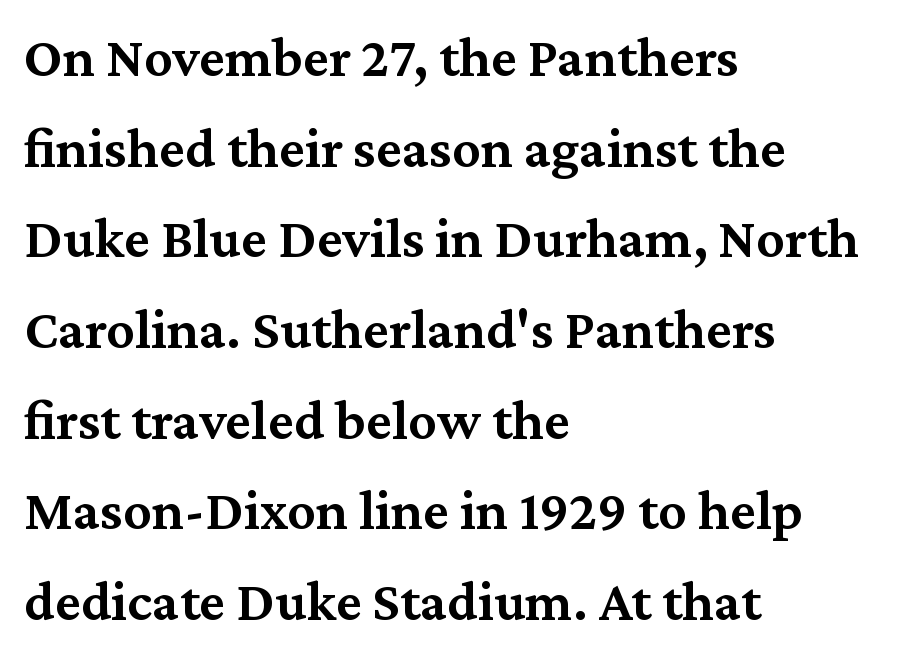
Its strokes are somewhat broadened, the hallmark of semibold type. Each letter keeps its own natural width here, so spacing adapts to shape. You could call the tracking neutral — neither tight nor loose. Ordinary non-slanted type is in use. Horizontal alignment here is leftward, the default for most running prose. Check where the strokes stop: tiny serifs finish them off.
